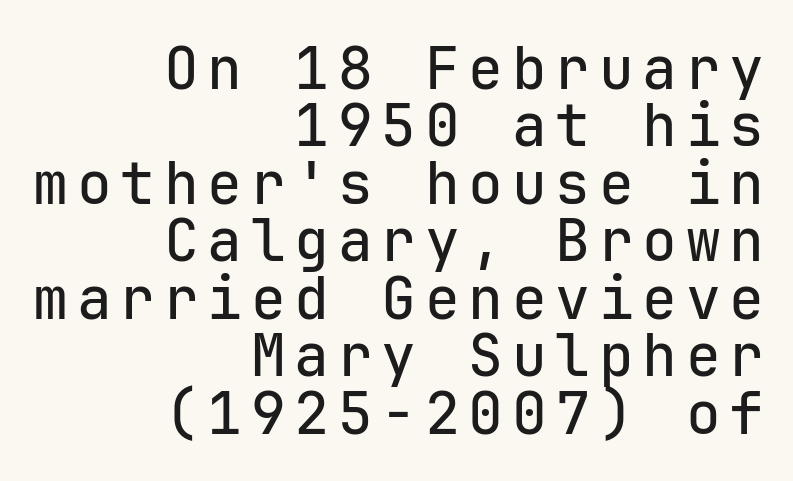
Q: Is the text italic (slanted)? A: No, it is upright.
Q: Is the typeface a serif or a sans-serif typeface? A: Sans-serif.
Q: Is the text underlined? A: No.
Q: How is the paragraph aligned? A: Right-aligned.
Q: Is the spacing between lines tight, normal or loose? A: Tight.
Q: Width (condensed, normal, or wide)? A: Normal.
Q: Stroke contrast? A: Low.
Q: x-height? A: Medium.
Q: Monospaced? A: Yes.
